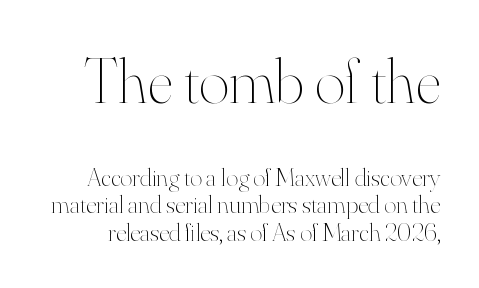
The image shows 65 px thin type, upright; set tight line spacing (1.06x), normal letter spacing, not underlined; the first (top) block is 2.5x larger; high stroke contrast and a small x-height.
